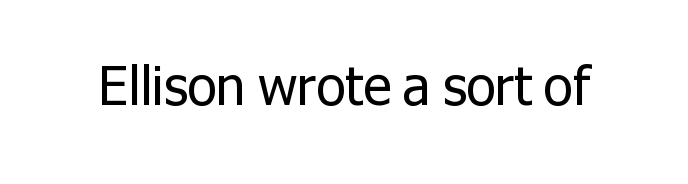
No feet cap the strokes, marking this as sans-serif type. How are the letters spaced? Ordinarily, with no added tracking. Heft: none added — not bold. These lines are rendered in a variable-pitch font.
